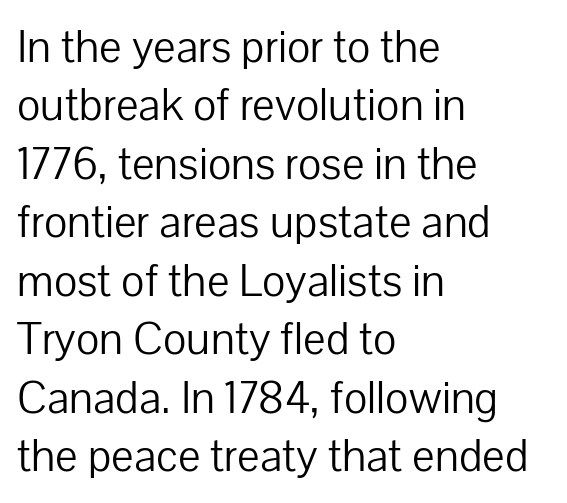
The image shows 45 px light sans-serif type, upright; set left-aligned, normal line spacing (1.3x), normal letter spacing, not underlined; low stroke contrast and a medium x-height.
